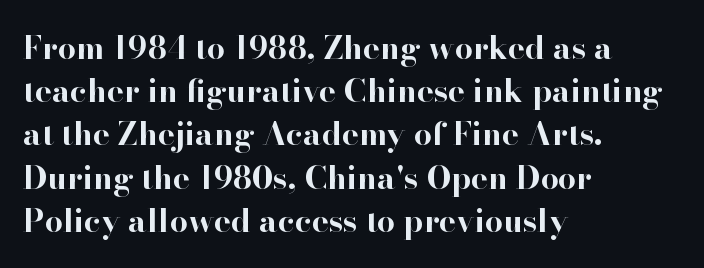
Q: Is the text bold? A: Yes.
Q: Is the text italic (slanted)? A: No, it is upright.
Q: Is the typeface a serif or a sans-serif typeface? A: Serif.
Q: Is the text underlined? A: No.
Q: How is the paragraph aligned? A: Left-aligned.
Q: Is the spacing between letters normal or unusually wide? A: Normal.
Q: Is the spacing between lines tight, normal or loose? A: Normal.
Q: Width (condensed, normal, or wide)? A: Normal.
Q: Stroke contrast? A: High.
Q: x-height? A: Small.
Q: Monospaced? A: No.
